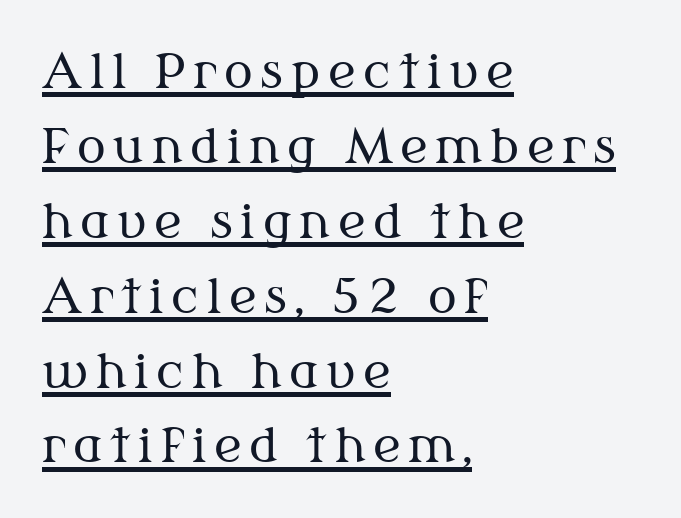
{"serif": "yes", "italic": "no", "bold": "no", "weight": "regular", "width": "normal", "stroke_contrast": "medium", "x_height": "medium", "monospaced": "no", "underline": "yes", "align": "left", "line_spacing": "normal", "line_spacing_ratio": 1.56, "glyph_px": 48}
